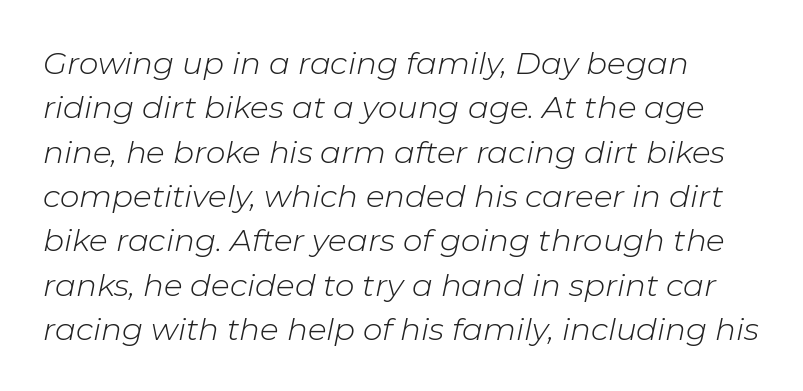
The image shows 31 px light type, italic (leaning right); set normal line spacing (1.43x), normal letter spacing, not underlined; low stroke contrast and a medium x-height.
